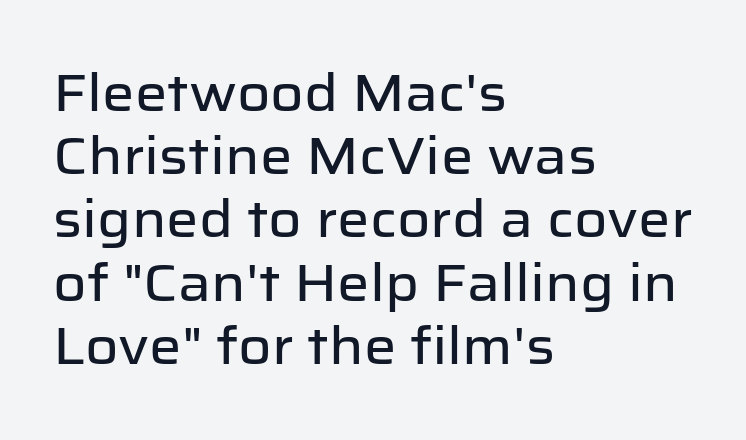
Q: Is the text italic (slanted)? A: No, it is upright.
Q: Is the typeface a serif or a sans-serif typeface? A: Sans-serif.
Q: Is the text underlined? A: No.
Q: How is the paragraph aligned? A: Left-aligned.
Q: Is the spacing between letters normal or unusually wide? A: Normal.
Q: Width (condensed, normal, or wide)? A: Normal.
Q: Stroke contrast? A: Low.
Q: x-height? A: Medium.
Q: Monospaced? A: No.
